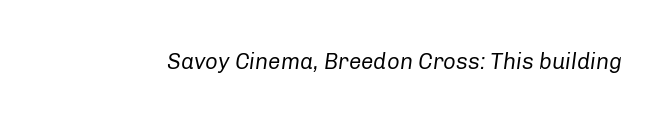
Q: Is the text bold? A: No.
Q: Is the text italic (slanted)? A: Yes, it leans right by about 8 degrees.
Q: Is the text underlined? A: No.
Q: Is the spacing between letters normal or unusually wide? A: Normal.
